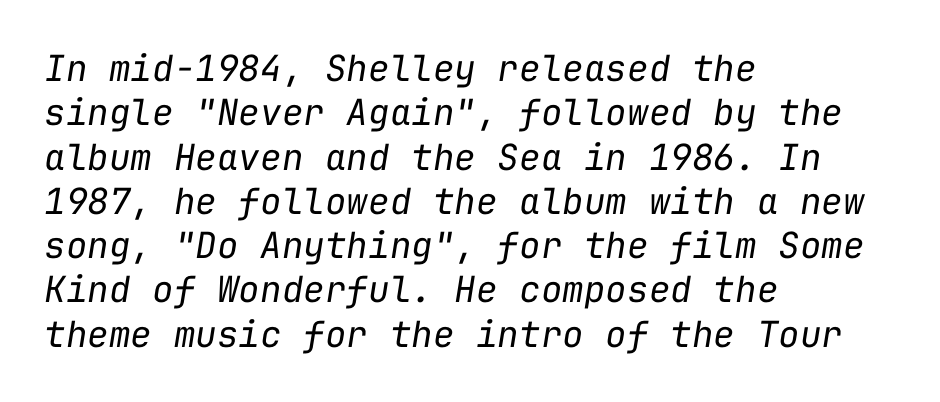
{"italic": "yes", "lean": "right", "slant_degrees": 9, "bold": "no", "weight": "regular", "width": "normal", "stroke_contrast": "low", "x_height": "medium", "monospaced": "yes", "underline": "no", "align": "left", "line_spacing_ratio": 1.23, "letter_spacing": "normal", "letter_spacing_em": 0.0, "glyph_px": 36}
